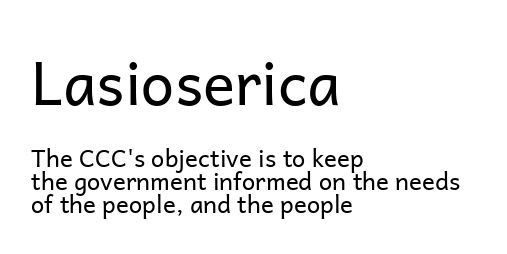
The image shows 60 px regular-weight sans-serif type, upright; set left-aligned, tight line spacing (0.96x), normal letter spacing, not underlined; the first (top) block is 2.5x larger; low stroke contrast and a medium x-height.
